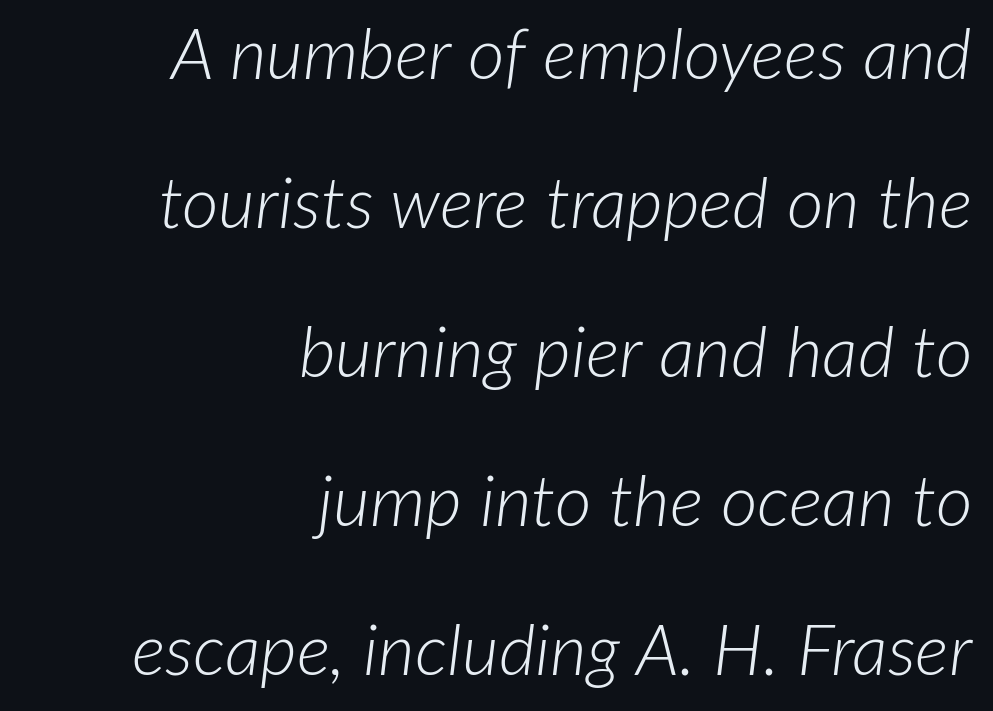
{"italic": "yes", "lean": "right", "slant_degrees": 7, "bold": "no", "weight": "light", "width": "normal", "stroke_contrast": "low", "x_height": "medium", "monospaced": "no", "underline": "no", "align": "right", "line_spacing": "loose", "line_spacing_ratio": 2.1, "letter_spacing": "normal", "letter_spacing_em": 0.0, "glyph_px": 71}
